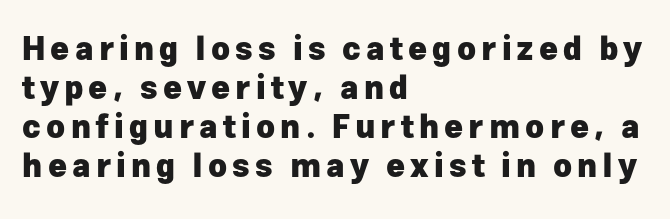
Q: Is the text bold? A: Yes.
Q: Is the text italic (slanted)? A: No, it is upright.
Q: Is the typeface a serif or a sans-serif typeface? A: Sans-serif.
Q: Is the text underlined? A: No.
Q: How is the paragraph aligned? A: Left-aligned.
Q: Width (condensed, normal, or wide)? A: Normal.
Q: Stroke contrast? A: Low.
Q: x-height? A: Medium.
Q: Monospaced? A: No.
